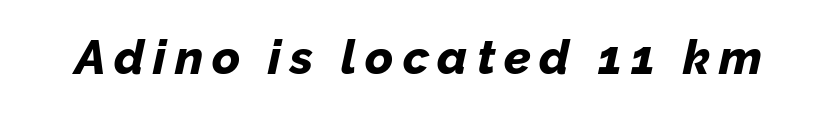
Q: Is the text bold? A: Yes.
Q: Is the text italic (slanted)? A: Yes, it leans right by about 12 degrees.
Q: Is the text underlined? A: No.
Q: Width (condensed, normal, or wide)? A: Normal.
Q: Stroke contrast? A: Low.
Q: x-height? A: Medium.
Q: Monospaced? A: No.
